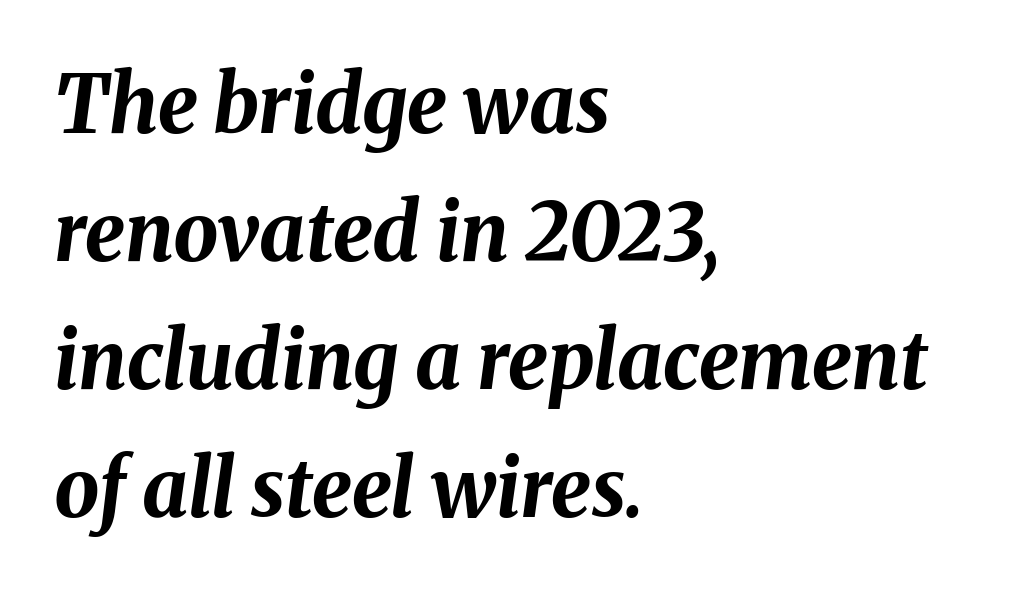
Each letter keeps its own natural width here, so spacing adapts to shape. Has an underline been added? It has not. Vertical spacing — default. A classic flush-left, rag-right setting is used for this passage. Summary of weight: heavy, a full bold.
